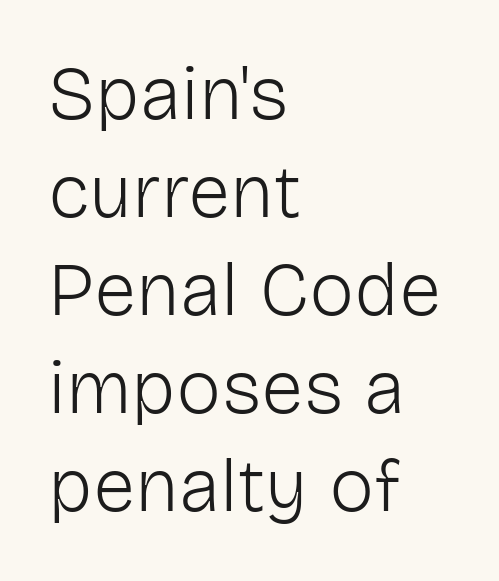
Q: Is the text bold? A: No.
Q: Is the text italic (slanted)? A: No, it is upright.
Q: Is the typeface a serif or a sans-serif typeface? A: Sans-serif.
Q: Is the text underlined? A: No.
Q: How is the paragraph aligned? A: Left-aligned.
Q: Is the spacing between letters normal or unusually wide? A: Normal.
Q: Is the spacing between lines tight, normal or loose? A: Normal.
Q: Width (condensed, normal, or wide)? A: Normal.
Q: Stroke contrast? A: Low.
Q: x-height? A: Medium.
Q: Monospaced? A: No.
